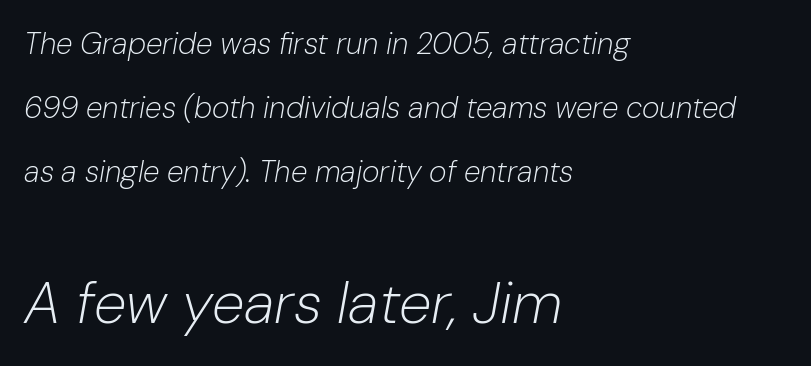
Q: Is the text bold? A: No.
Q: Is the text italic (slanted)? A: Yes, it leans right by about 10 degrees.
Q: Is the text underlined? A: No.
Q: How is the paragraph aligned? A: Left-aligned.
Q: Is the spacing between letters normal or unusually wide? A: Normal.
Q: Is the spacing between lines tight, normal or loose? A: Loose.
Q: Which block of text is set in a larger size, the first (top) or the second (bottom)? A: The second (bottom) one.
Q: Width (condensed, normal, or wide)? A: Normal.
Q: Stroke contrast? A: Low.
Q: x-height? A: Medium.
Q: Monospaced? A: No.
